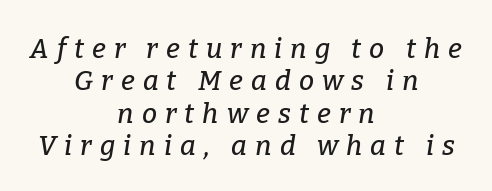
There is plenty of visible air inserted between adjacent glyphs. Slanted lettering throughout. Lines of text with bare space underneath. The paragraph shown floats in the horizontal middle.
